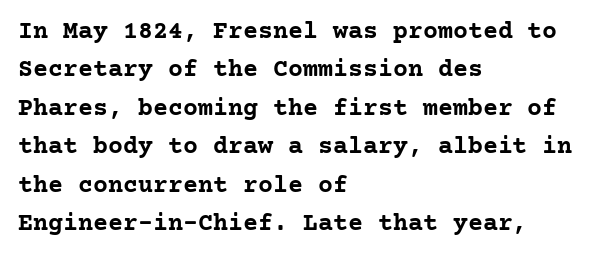
The image shows 25 px bold type, upright; set left-aligned, normal line spacing (1.54x), normal letter spacing, not underlined.
